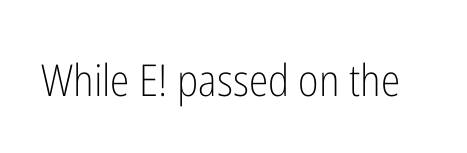
{"serif": "no", "italic": "no", "bold": "no", "weight": "light", "width": "condensed", "stroke_contrast": "low", "x_height": "medium", "monospaced": "no", "underline": "no", "letter_spacing": "normal", "letter_spacing_em": 0.0, "glyph_px": 44}
